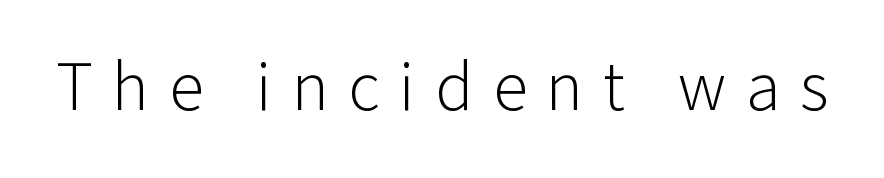
Q: Is the text bold? A: No.
Q: Is the text italic (slanted)? A: No, it is upright.
Q: Is the typeface a serif or a sans-serif typeface? A: Sans-serif.
Q: Is the text underlined? A: No.
Q: Is the spacing between letters normal or unusually wide? A: Unusually wide.
Q: Width (condensed, normal, or wide)? A: Normal.
Q: Stroke contrast? A: Low.
Q: x-height? A: Medium.
Q: Monospaced? A: No.
